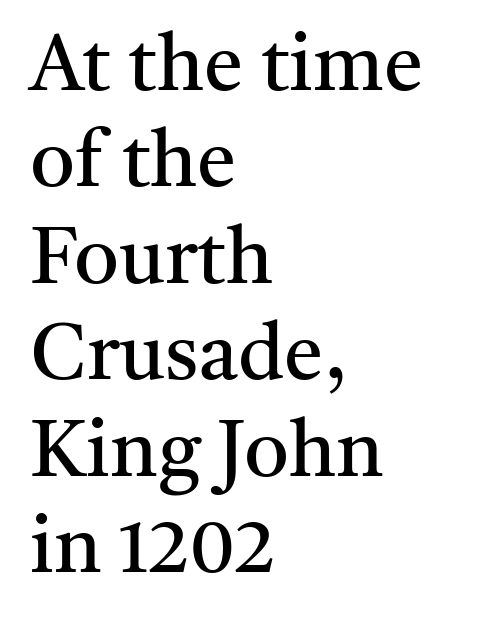
Q: Is the text bold? A: No.
Q: Is the text italic (slanted)? A: No, it is upright.
Q: Is the typeface a serif or a sans-serif typeface? A: Serif.
Q: Is the text underlined? A: No.
Q: How is the paragraph aligned? A: Left-aligned.
Q: Is the spacing between letters normal or unusually wide? A: Normal.
Q: Width (condensed, normal, or wide)? A: Normal.
Q: Stroke contrast? A: Medium.
Q: x-height? A: Medium.
Q: Monospaced? A: No.
